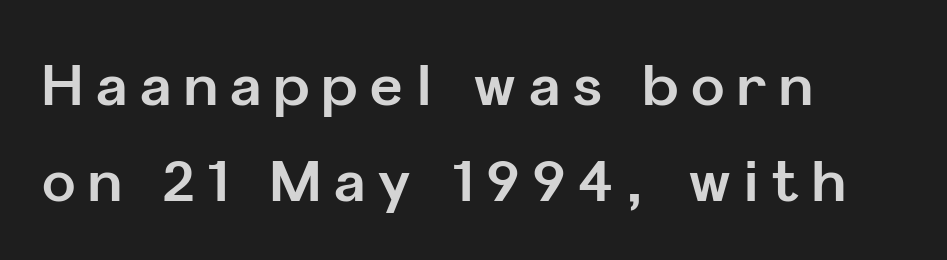
Q: Is the text bold? A: Yes.
Q: Is the text italic (slanted)? A: No, it is upright.
Q: Is the typeface a serif or a sans-serif typeface? A: Sans-serif.
Q: Is the text underlined? A: No.
Q: How is the paragraph aligned? A: Left-aligned.
Q: Is the spacing between letters normal or unusually wide? A: Unusually wide.
Q: Width (condensed, normal, or wide)? A: Normal.
Q: Stroke contrast? A: Low.
Q: x-height? A: Medium.
Q: Monospaced? A: No.
